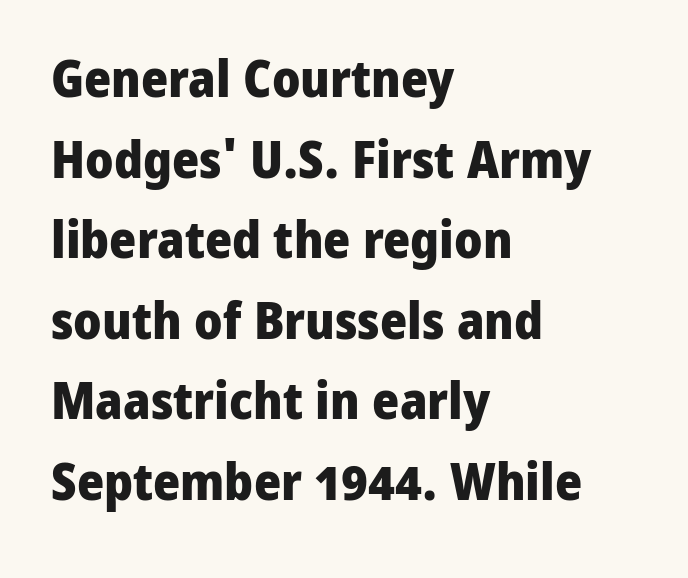
Notice how thick the strokes are: this is what a full bold looks like. The string is rendered with underlining switched off. The paragraph has a hard left edge and a soft right edge. You could call the tracking neutral — neither tight nor loose. This is the regular roman posture of the typeface.
